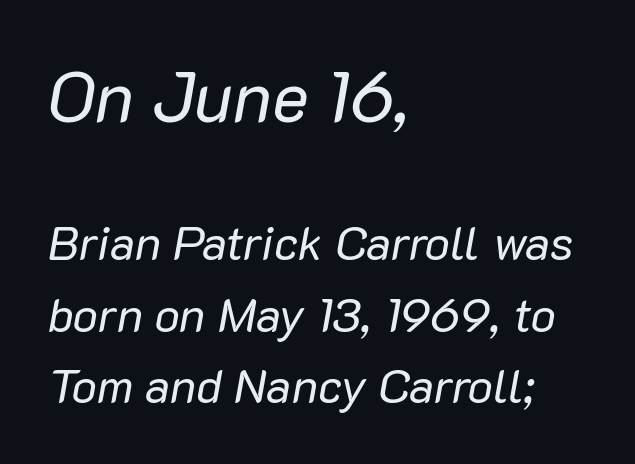
The type is set solid horizontally, with unmodified tracking. This block has exactly the height ordinary leading produces. Looks like regular typesetting: each glyph gets only the width it needs. A light-to-regular cut is what we see here. Line beginnings align vertically; line endings do not.
